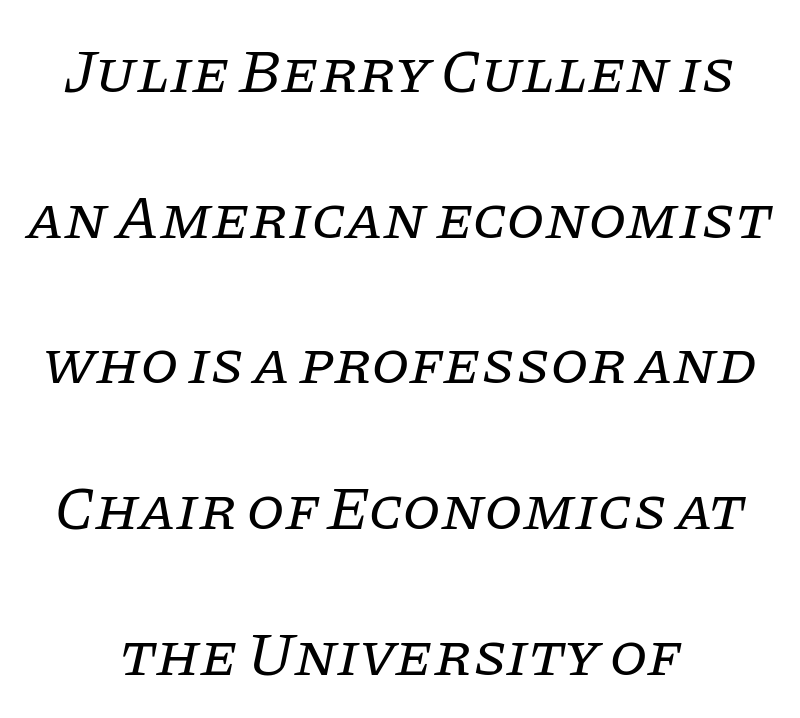
The image shows 62 px regular-weight serif type, italic (leaning right); set centered, loose line spacing (2.35x), normal letter spacing, not underlined; low stroke contrast and a large x-height.
